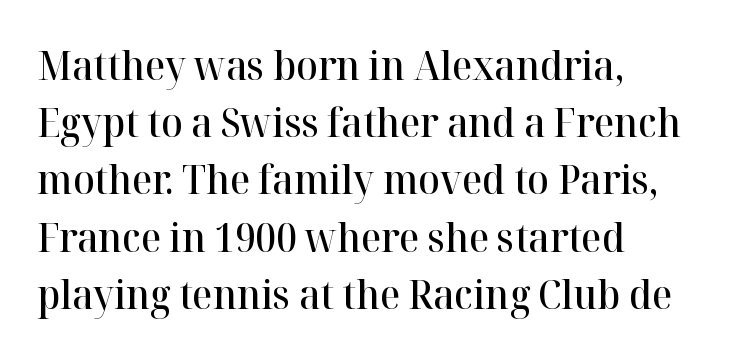
Check the space under the baseline: it is left empty. The font family rendered here belongs to the serif group. The face used here is proportionally spaced, like ordinary book or web type. Short note: letters normally spaced. Weight: semibold (demi). Nope, not italic — everything's standing straight.
